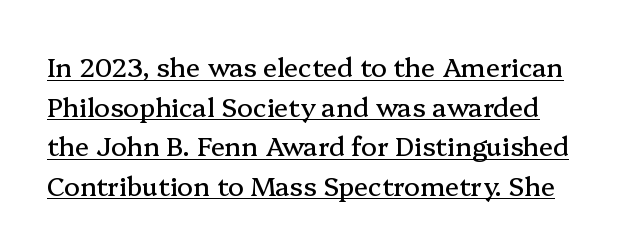
Standard letterfit; no display-style spreading of the glyphs. Tall strokes in this sample are plumb rather than angled. Underlined type. The rows are spaced the way most documents space them.
